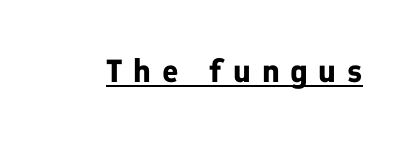
The image shows 32 px bold sans-serif type, upright; set unusually wide letter spacing (+0.33 em), underlined; low stroke contrast and a medium x-height.
